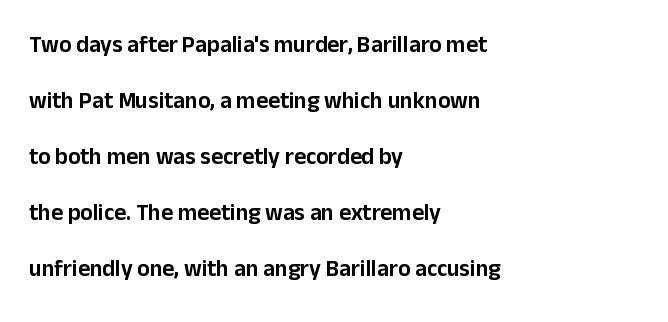
Ascenders rise straight up at ninety degrees. Standard letterfit; no display-style spreading of the glyphs. Type without underlining. The leading is generous, giving the passage an open texture.
